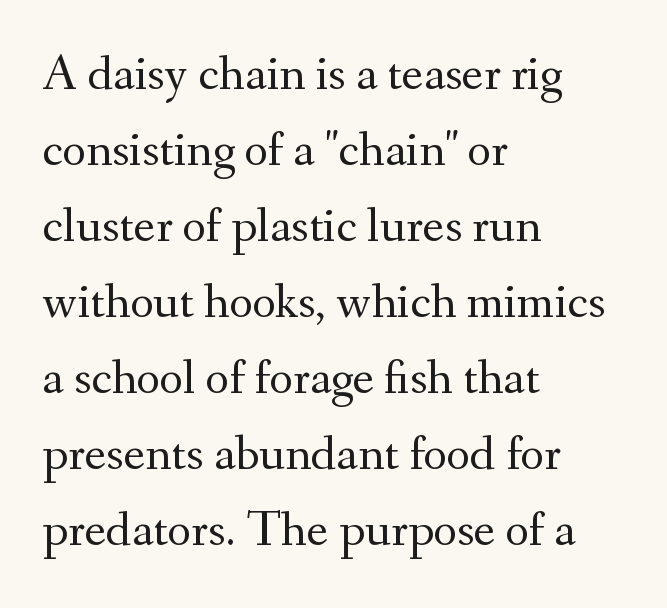
Q: Is the text bold? A: No.
Q: Is the text italic (slanted)? A: No, it is upright.
Q: Is the typeface a serif or a sans-serif typeface? A: Serif.
Q: Is the text underlined? A: No.
Q: How is the paragraph aligned? A: Left-aligned.
Q: Is the spacing between letters normal or unusually wide? A: Normal.
Q: Is the spacing between lines tight, normal or loose? A: Normal.
Q: Width (condensed, normal, or wide)? A: Normal.
Q: Stroke contrast? A: Medium.
Q: x-height? A: Small.
Q: Monospaced? A: No.
